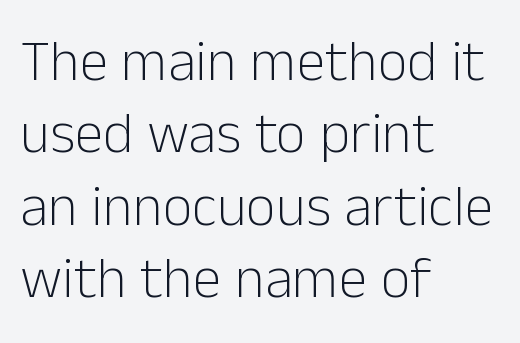
The image shows 58 px light sans-serif type, upright; set left-aligned, normal line spacing (1.25x), normal letter spacing, not underlined; low stroke contrast and a medium x-height.
